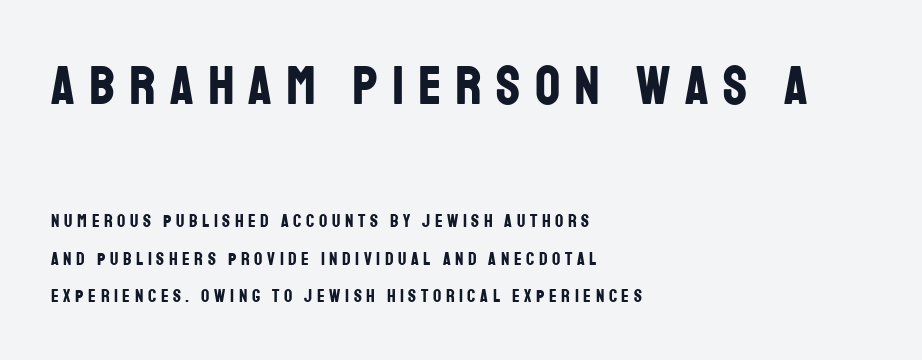
The image shows 55 px bold, condensed sans-serif type, upright; set left-aligned, loose line spacing (2.08x), unusually wide letter spacing (+0.26 em), not underlined; the first (top) block is 3.06x larger; low stroke contrast and a large x-height.
